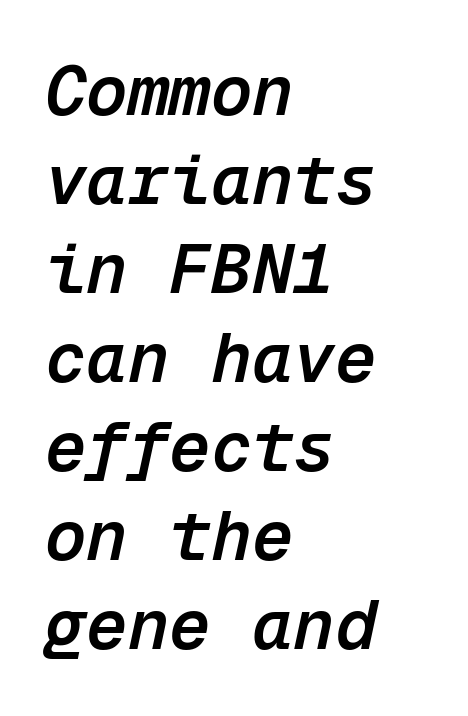
The image shows 69 px semibold type, italic (leaning right), monospaced; set left-aligned, normal line spacing (1.29x), normal letter spacing, not underlined; low stroke contrast and a medium x-height.
